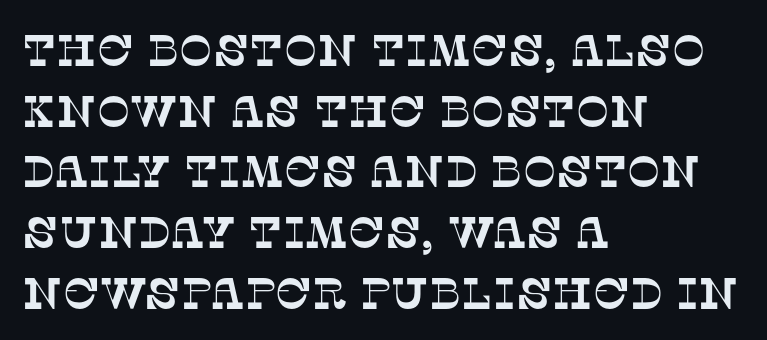
The image shows 44 px serif type; set left-aligned, normal line spacing (1.38x), normal letter spacing, not underlined; low stroke contrast and a large x-height.
